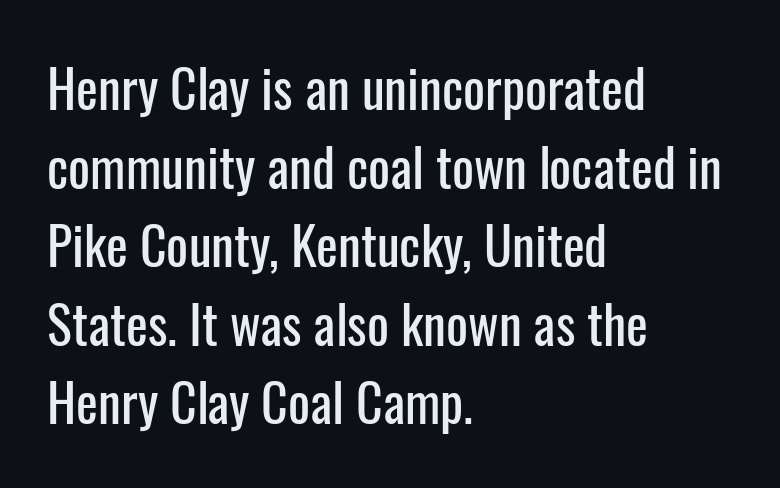
{"serif": "no", "italic": "no", "width": "condensed", "stroke_contrast": "low", "x_height": "medium", "monospaced": "no", "underline": "no", "align": "left", "line_spacing": "normal", "line_spacing_ratio": 1.51, "letter_spacing": "normal", "letter_spacing_em": 0.0, "glyph_px": 52}
